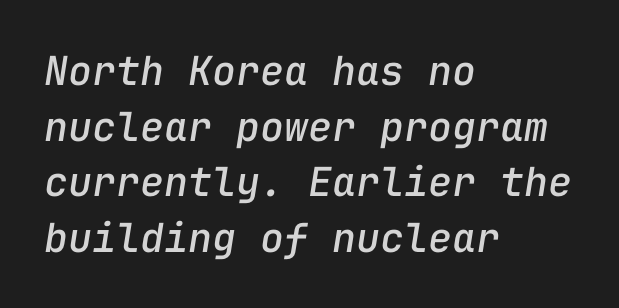
The image shows 40 px text type, italic (leaning right), monospaced; set left-aligned, normal line spacing (1.39x), normal letter spacing, not underlined; low stroke contrast and a medium x-height.
